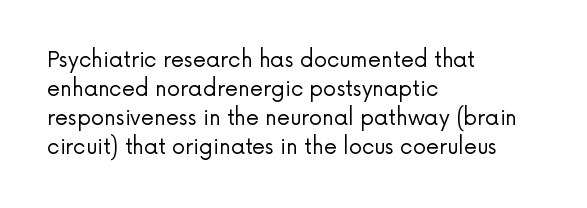
{"italic": "no", "bold": "no", "underline": "no", "align": "left", "line_spacing": "normal", "line_spacing_ratio": 1.38, "letter_spacing": "normal", "letter_spacing_em": 0.0, "glyph_px": 21}
